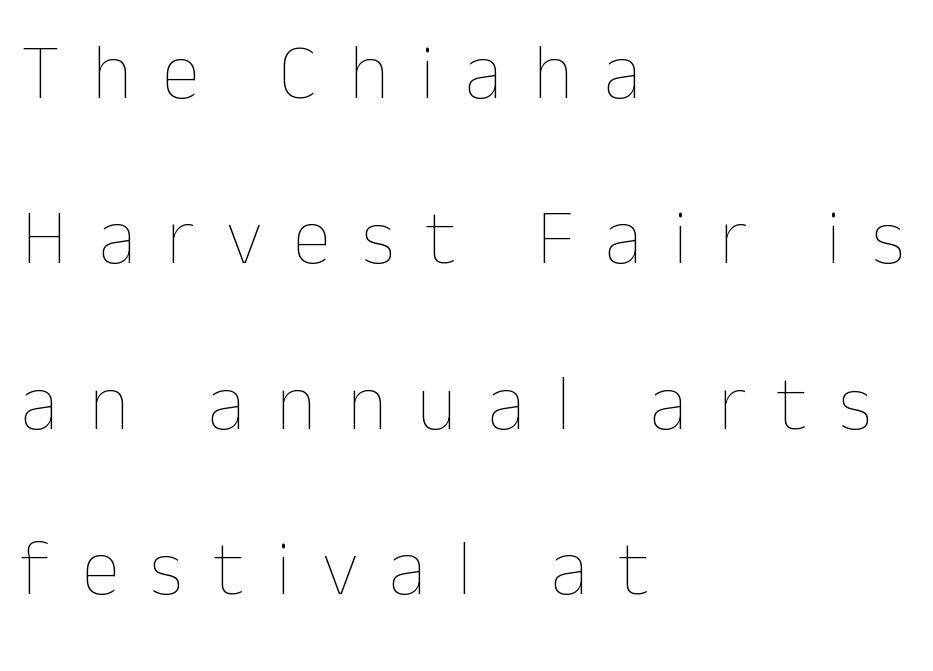
Q: Is the text bold? A: No.
Q: Is the text italic (slanted)? A: No, it is upright.
Q: Is the text underlined? A: No.
Q: How is the paragraph aligned? A: Left-aligned.
Q: Is the spacing between letters normal or unusually wide? A: Unusually wide.
Q: Is the spacing between lines tight, normal or loose? A: Loose.
Q: Width (condensed, normal, or wide)? A: Normal.
Q: Stroke contrast? A: Low.
Q: x-height? A: Medium.
Q: Monospaced? A: No.
